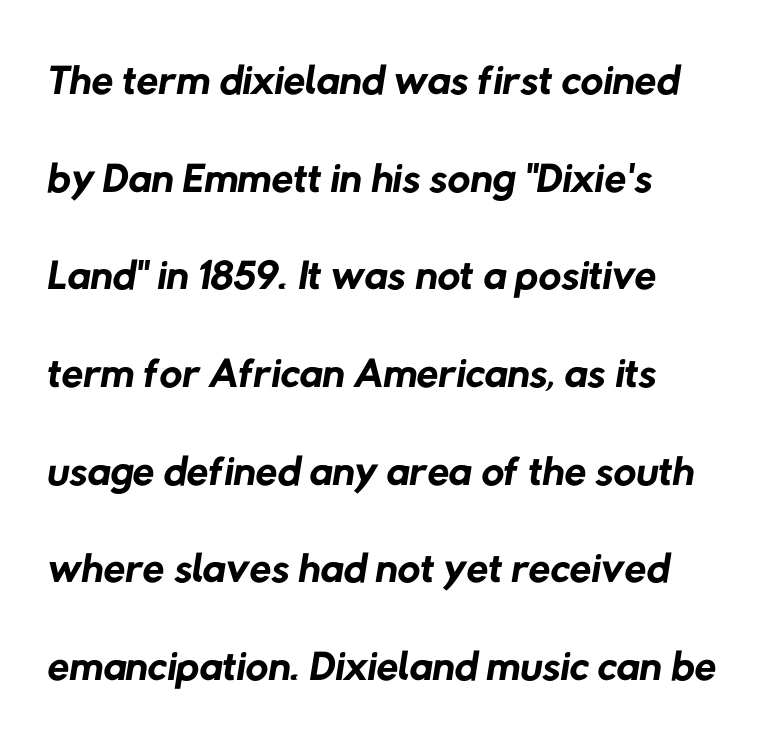
{"serif": "no", "bold": "no", "weight": "regular", "width": "normal", "stroke_contrast": "low", "x_height": "medium", "monospaced": "no", "underline": "no", "align": "left", "line_spacing": "normal", "line_spacing_ratio": 1.55, "letter_spacing": "normal", "letter_spacing_em": 0.0, "glyph_px": 63}
